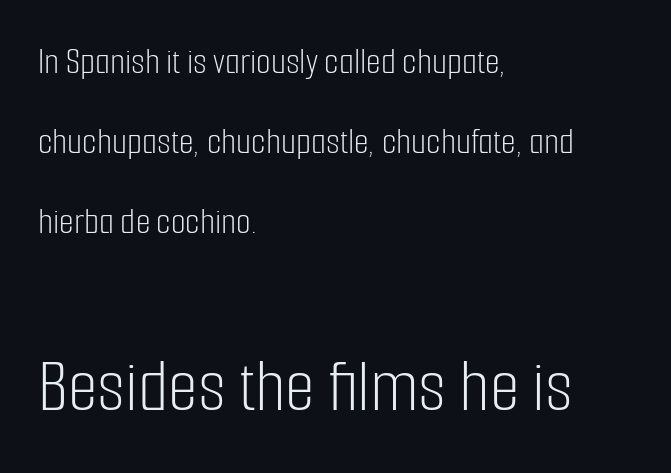
The image shows 77 px light, condensed sans-serif type, upright; set left-aligned, loose line spacing (2.11x), normal letter spacing, not underlined; the second (bottom) block is 2.03x larger; low stroke contrast and a medium x-height.
